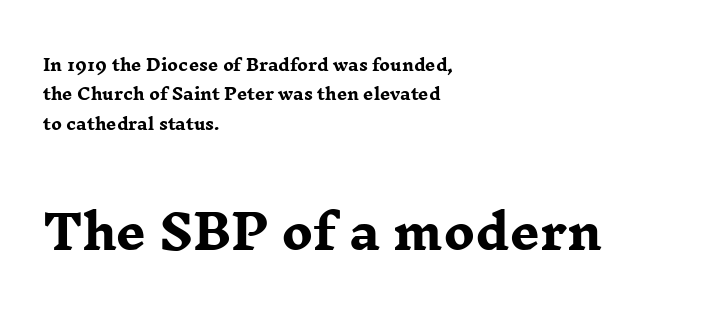
The image shows 47 px heavy, wide serif type, upright; set left-aligned, line spacing 1.84x, normal letter spacing, not underlined; the second (bottom) block is 2.94x larger; low stroke contrast and a medium x-height.
